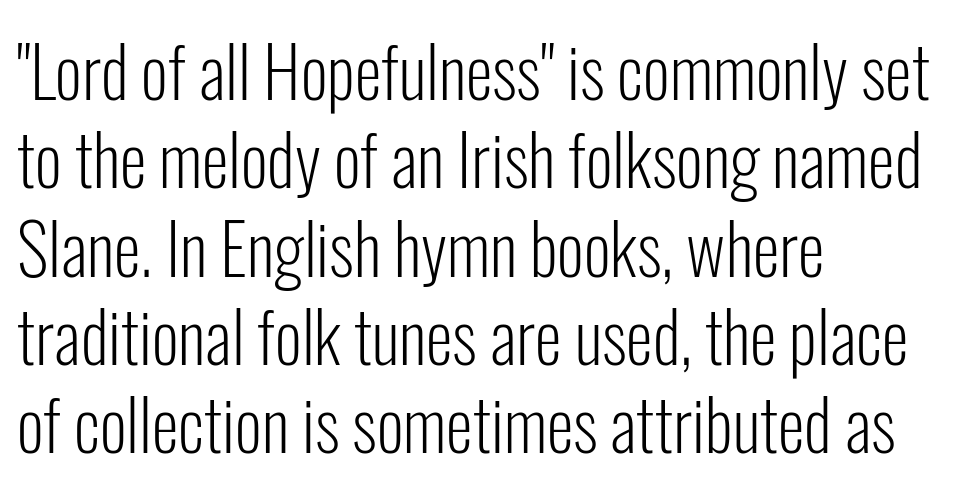
{"serif": "no", "italic": "no", "bold": "no", "weight": "light", "width": "condensed", "stroke_contrast": "low", "x_height": "medium", "monospaced": "no", "underline": "no", "align": "left", "line_spacing": "normal", "line_spacing_ratio": 1.28, "letter_spacing": "normal", "letter_spacing_em": 0.0, "glyph_px": 69}
